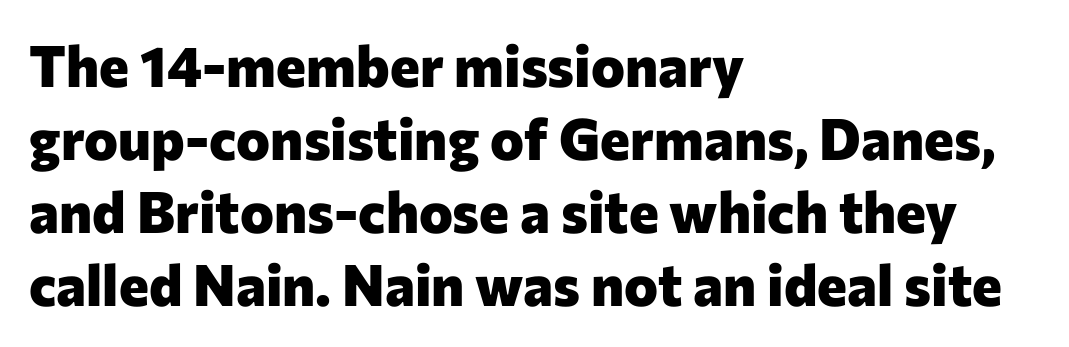
{"serif": "no", "italic": "no", "bold": "yes", "weight": "heavy", "width": "normal", "stroke_contrast": "low", "x_height": "medium", "monospaced": "no", "underline": "no", "align": "left", "line_spacing": "normal", "line_spacing_ratio": 1.28, "letter_spacing": "normal", "letter_spacing_em": 0.0, "glyph_px": 57}
